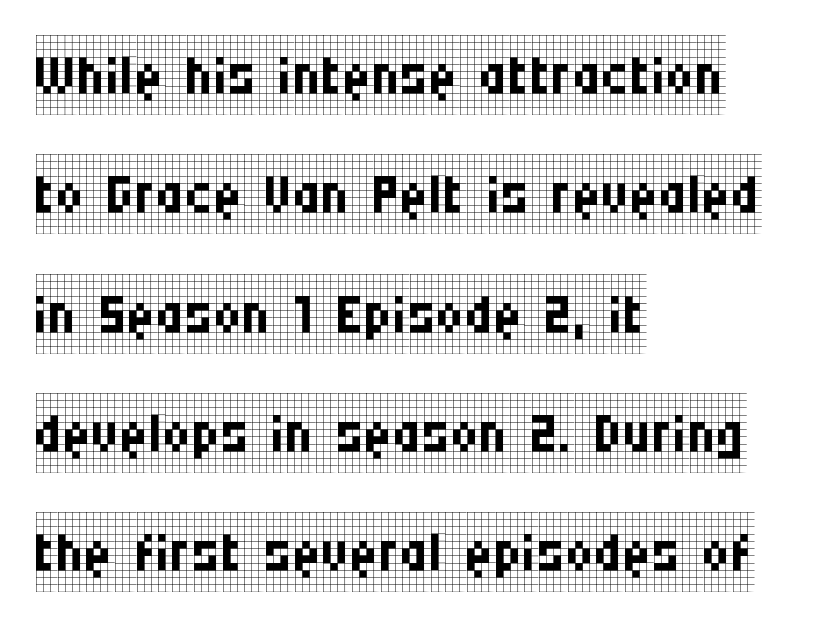
Q: Is the text bold? A: No.
Q: Is the text italic (slanted)? A: No, it is upright.
Q: Is the typeface a serif or a sans-serif typeface? A: Serif.
Q: Is the text underlined? A: No.
Q: How is the paragraph aligned? A: Left-aligned.
Q: Is the spacing between letters normal or unusually wide? A: Normal.
Q: Is the spacing between lines tight, normal or loose? A: Normal.
Q: Width (condensed, normal, or wide)? A: Condensed.
Q: Stroke contrast? A: Low.
Q: x-height? A: Large.
Q: Monospaced? A: No.
